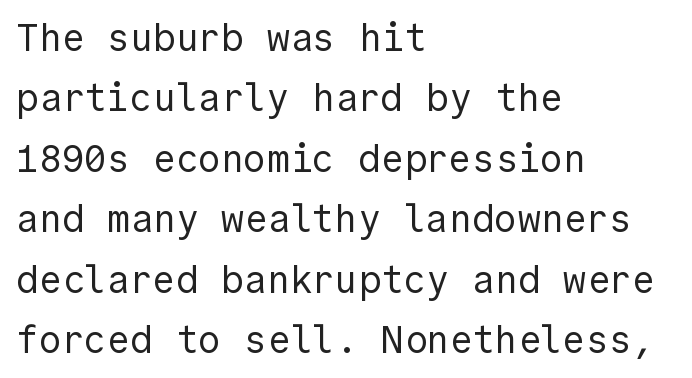
The image shows 38 px regular-weight sans-serif type, upright; set left-aligned, normal line spacing (1.59x), normal letter spacing, not underlined; a medium x-height.
